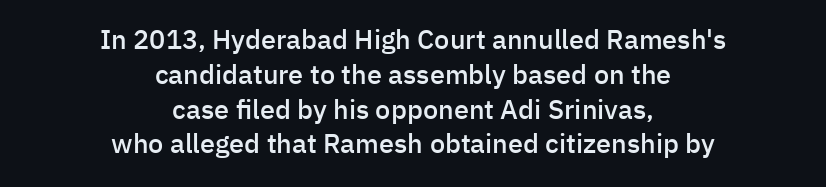
Inter-character spacing is left at the font's built-in metrics. A fair bit of extra ink — the face is semibold, not bold. These lines stack symmetrically, like a column narrowing and widening about its center. The specimen omits any rule beneath the text block's lines. Whoever set this chose a conventional vertical rhythm. These lines were composed using upright roman letters.
